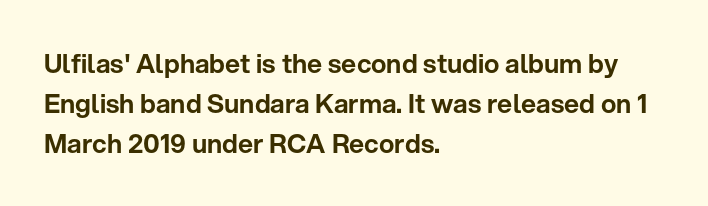
{"italic": "no", "underline": "no", "align": "left", "line_spacing": "normal", "line_spacing_ratio": 1.53, "letter_spacing": "normal", "letter_spacing_em": 0.0, "glyph_px": 26}
